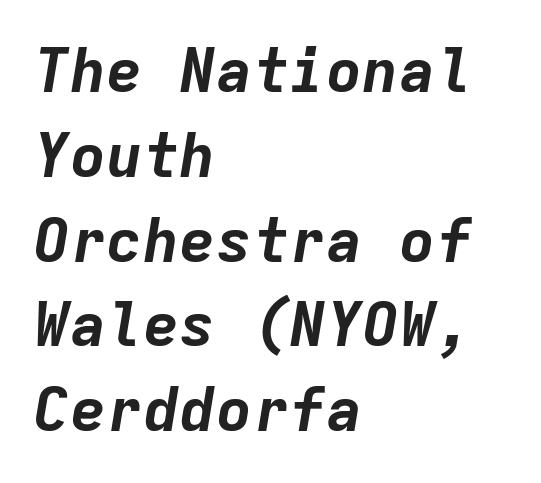
Q: Is the text bold? A: Yes.
Q: Is the text italic (slanted)? A: Yes, it leans right by about 9 degrees.
Q: Is the text underlined? A: No.
Q: How is the paragraph aligned? A: Left-aligned.
Q: Is the spacing between letters normal or unusually wide? A: Normal.
Q: Is the spacing between lines tight, normal or loose? A: Normal.
Q: Width (condensed, normal, or wide)? A: Normal.
Q: Stroke contrast? A: Low.
Q: x-height? A: Medium.
Q: Monospaced? A: Yes.
